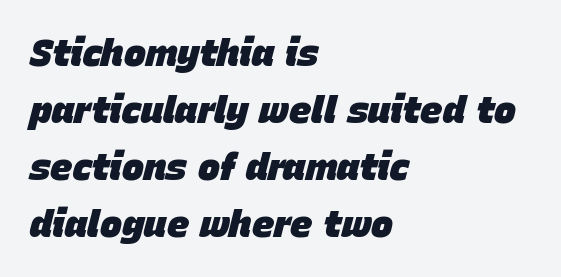
Q: Is the text bold? A: Yes.
Q: Is the text italic (slanted)? A: Yes, it leans right by about 15 degrees.
Q: Is the text underlined? A: No.
Q: How is the paragraph aligned? A: Left-aligned.
Q: Is the spacing between letters normal or unusually wide? A: Normal.
Q: Is the spacing between lines tight, normal or loose? A: Normal.
Q: Width (condensed, normal, or wide)? A: Normal.
Q: Stroke contrast? A: Low.
Q: x-height? A: Large.
Q: Monospaced? A: No.
